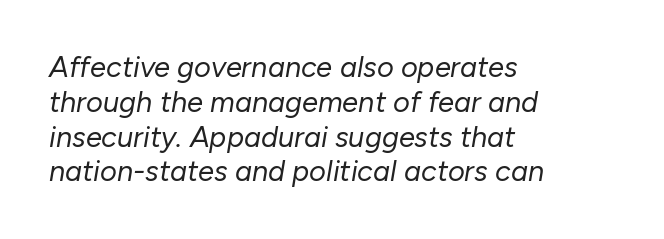
Q: Is the text bold? A: No.
Q: Is the text italic (slanted)? A: Yes, it leans right by about 10 degrees.
Q: Is the text underlined? A: No.
Q: How is the paragraph aligned? A: Left-aligned.
Q: Is the spacing between letters normal or unusually wide? A: Normal.
Q: Width (condensed, normal, or wide)? A: Normal.
Q: Stroke contrast? A: Low.
Q: x-height? A: Medium.
Q: Monospaced? A: No.
